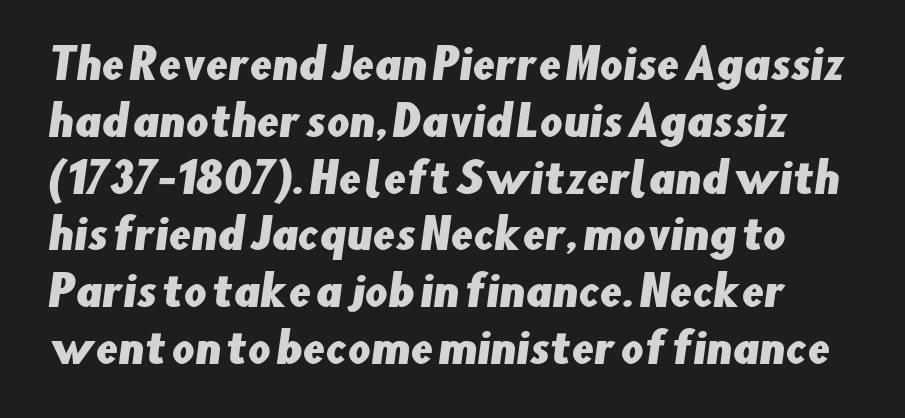
Q: Is the typeface a serif or a sans-serif typeface? A: Sans-serif.
Q: Is the text underlined? A: No.
Q: Is the spacing between letters normal or unusually wide? A: Normal.
Q: Is the spacing between lines tight, normal or loose? A: Normal.
Q: Width (condensed, normal, or wide)? A: Normal.
Q: Stroke contrast? A: Low.
Q: x-height? A: Small.
Q: Monospaced? A: No.
